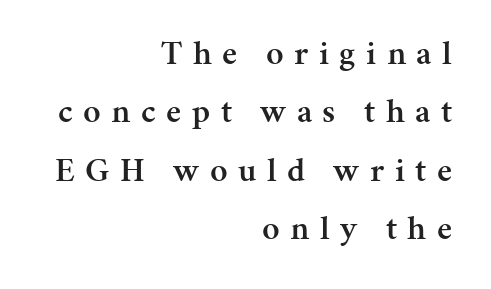
{"serif": "yes", "italic": "no", "bold": "semi", "weight": "semibold", "width": "normal", "stroke_contrast": "medium", "x_height": "medium", "monospaced": "no", "underline": "no", "align": "right", "line_spacing_ratio": 1.72, "letter_spacing": "wide", "letter_spacing_em": 0.31, "glyph_px": 34}
